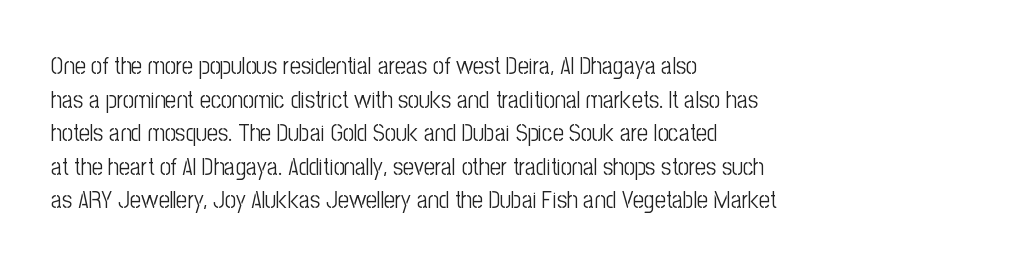
The image shows 24 px text type, upright; set left-aligned, normal line spacing (1.4x), normal letter spacing, not underlined.
